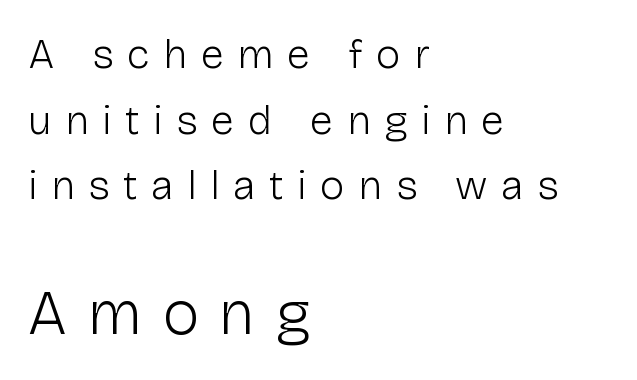
The image shows 63 px light sans-serif type, upright; set left-aligned, normal line spacing (1.56x), unusually wide letter spacing (+0.32 em), not underlined; the second (bottom) block is 1.5x larger; low stroke contrast and a medium x-height.
